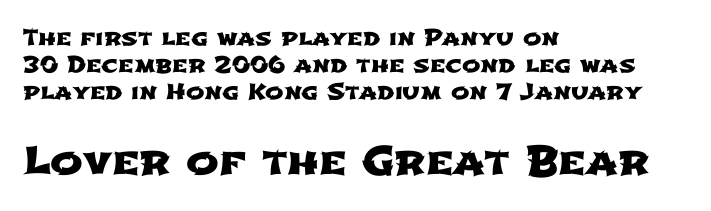
{"serif": "no", "width": "wide", "stroke_contrast": "low", "x_height": "medium", "monospaced": "no", "underline": "no", "align": "left", "line_spacing_ratio": 1.22, "letter_spacing": "normal", "letter_spacing_em": 0.0, "larger_block": "second", "size_ratio": 1.77, "glyph_px": 39}
